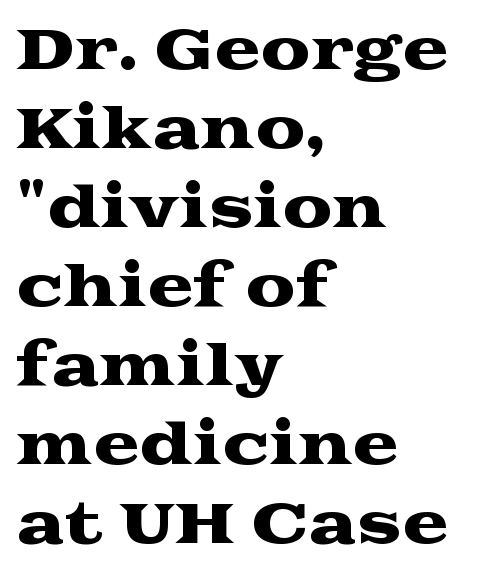
{"serif": "yes", "italic": "no", "width": "wide", "stroke_contrast": "medium", "x_height": "medium", "monospaced": "no", "underline": "no", "align": "left", "line_spacing": "normal", "line_spacing_ratio": 1.41, "letter_spacing": "normal", "letter_spacing_em": 0.0, "glyph_px": 56}
